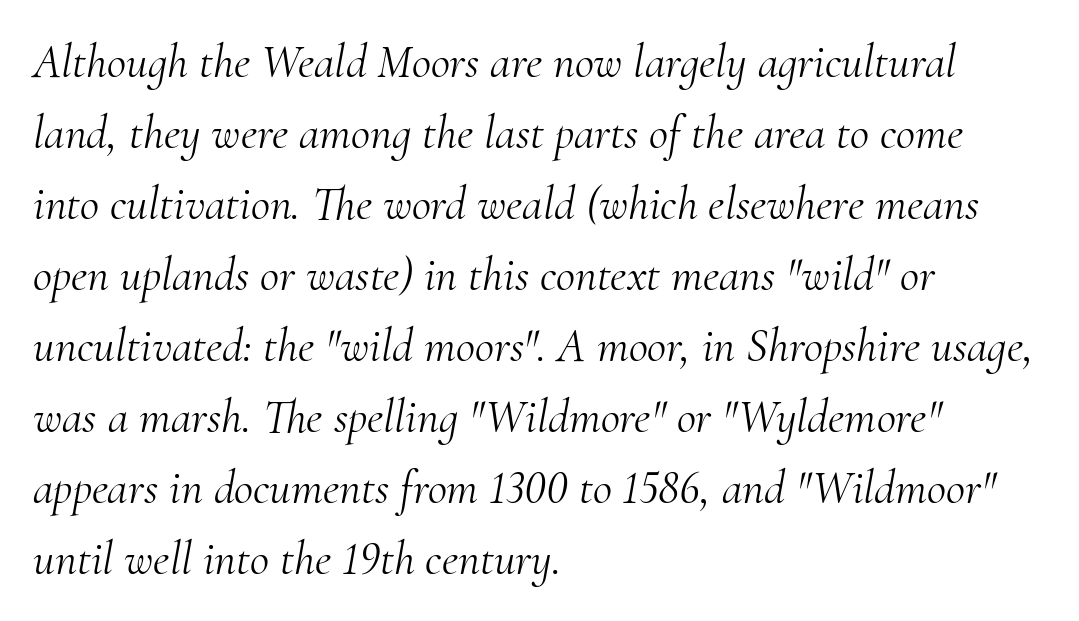
Proportional: the letters do not fall into vertical columns. Between one letter and the next there's only the usual sliver of space. Would a proofreader flag this as italicized? Yes. Plain, unruled lines of type. Whoever set this chose a conventional vertical rhythm. The strokes carry an ordinary text weight at most.
